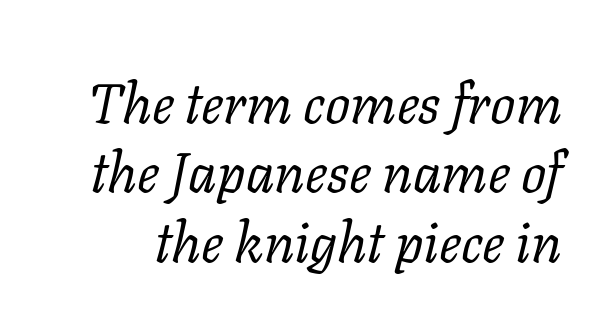
The image shows 56 px regular-weight serif type, italic (leaning right); set line spacing 1.24x, normal letter spacing, not underlined; low stroke contrast and a medium x-height.
